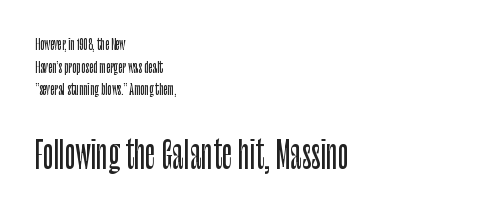
{"serif": "no", "italic": "no", "width": "condensed", "stroke_contrast": "low", "x_height": "large", "monospaced": "no", "underline": "no", "align": "left", "line_spacing": "normal", "line_spacing_ratio": 1.62, "letter_spacing": "normal", "letter_spacing_em": 0.0, "larger_block": "second", "size_ratio": 2.57, "glyph_px": 36}
